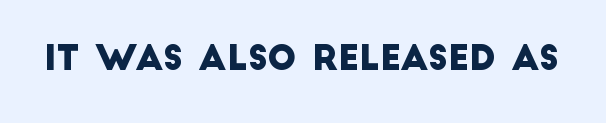
This sample uses a sans-serif face. Nothing unusual about the tracking: characters are spaced as the font intends. Check under the words: just untouched page. Each letter keeps its own natural width here, so spacing adapts to shape.
